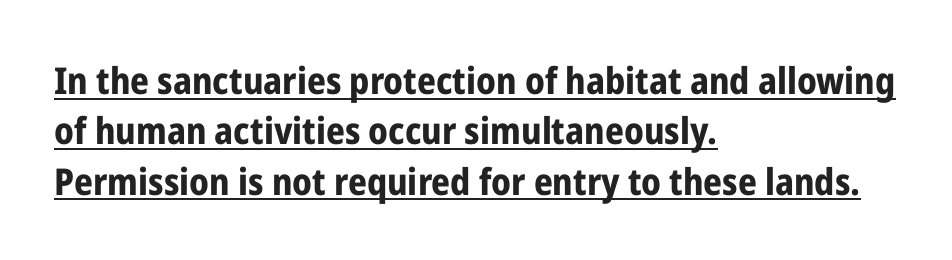
Q: Is the text bold? A: Yes.
Q: Is the text italic (slanted)? A: No, it is upright.
Q: Is the typeface a serif or a sans-serif typeface? A: Sans-serif.
Q: Is the text underlined? A: Yes.
Q: How is the paragraph aligned? A: Left-aligned.
Q: Is the spacing between letters normal or unusually wide? A: Normal.
Q: Is the spacing between lines tight, normal or loose? A: Normal.
Q: Width (condensed, normal, or wide)? A: Condensed.
Q: Stroke contrast? A: Low.
Q: x-height? A: Medium.
Q: Monospaced? A: No.
